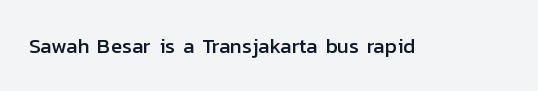
{"italic": "no", "underline": "no", "letter_spacing": "normal", "letter_spacing_em": 0.0, "glyph_px": 21}
